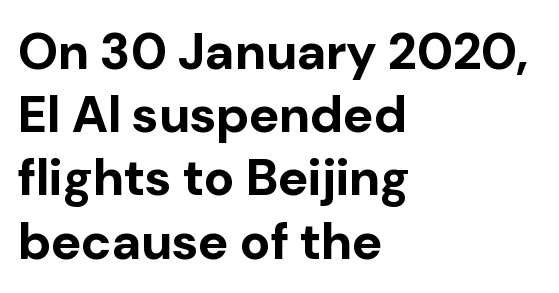
Q: Is the text bold? A: Yes.
Q: Is the text italic (slanted)? A: No, it is upright.
Q: Is the typeface a serif or a sans-serif typeface? A: Sans-serif.
Q: Is the text underlined? A: No.
Q: How is the paragraph aligned? A: Left-aligned.
Q: Is the spacing between letters normal or unusually wide? A: Normal.
Q: Width (condensed, normal, or wide)? A: Normal.
Q: Stroke contrast? A: Low.
Q: x-height? A: Medium.
Q: Monospaced? A: No.
